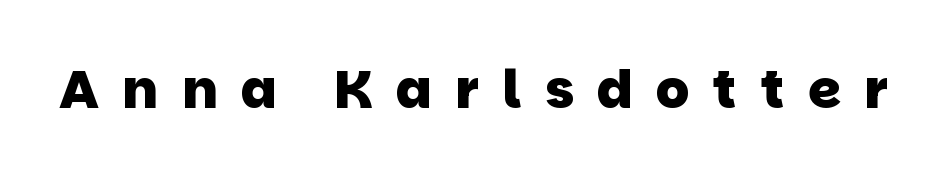
The image shows 53 px heavy sans-serif type; set unusually wide letter spacing (+0.44 em), not underlined; low stroke contrast and a large x-height.
